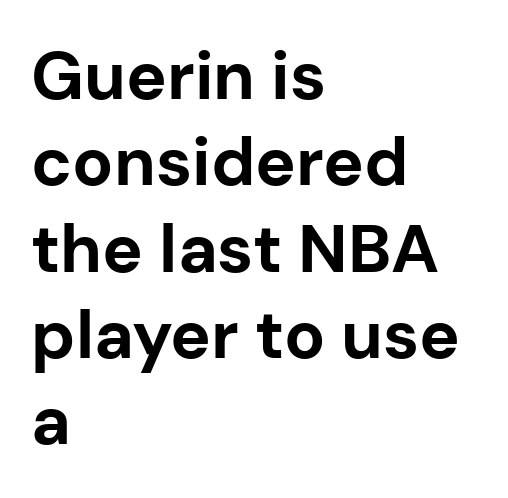
{"serif": "no", "italic": "no", "bold": "yes", "weight": "bold", "width": "normal", "stroke_contrast": "low", "x_height": "medium", "monospaced": "no", "underline": "no", "align": "left", "line_spacing": "normal", "line_spacing_ratio": 1.27, "letter_spacing": "normal", "letter_spacing_em": 0.0, "glyph_px": 68}
